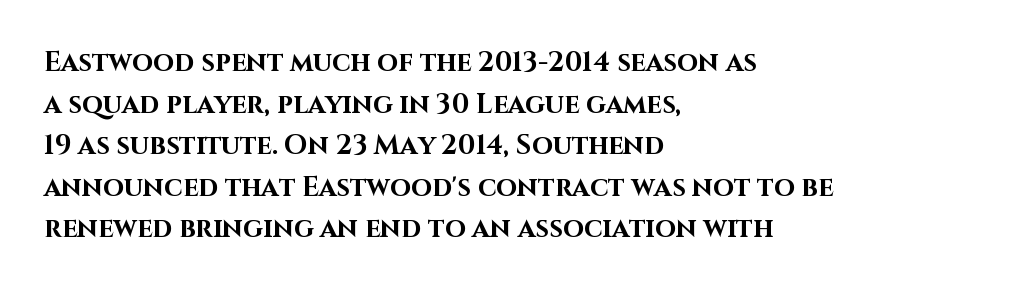
The image shows 27 px bold type, upright; set left-aligned, normal line spacing (1.54x), normal letter spacing, not underlined.
